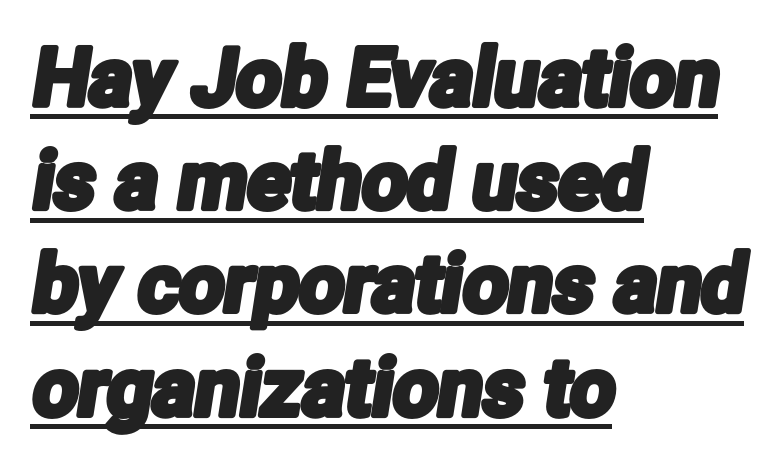
The image shows 80 px condensed sans-serif type; set left-aligned, normal line spacing (1.29x), normal letter spacing, underlined; low stroke contrast and a medium x-height.
